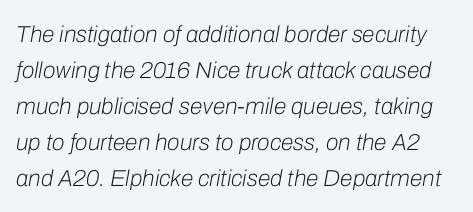
The image shows 23 px text type, italic (leaning right); set normal line spacing (1.56x), normal letter spacing, not underlined.
